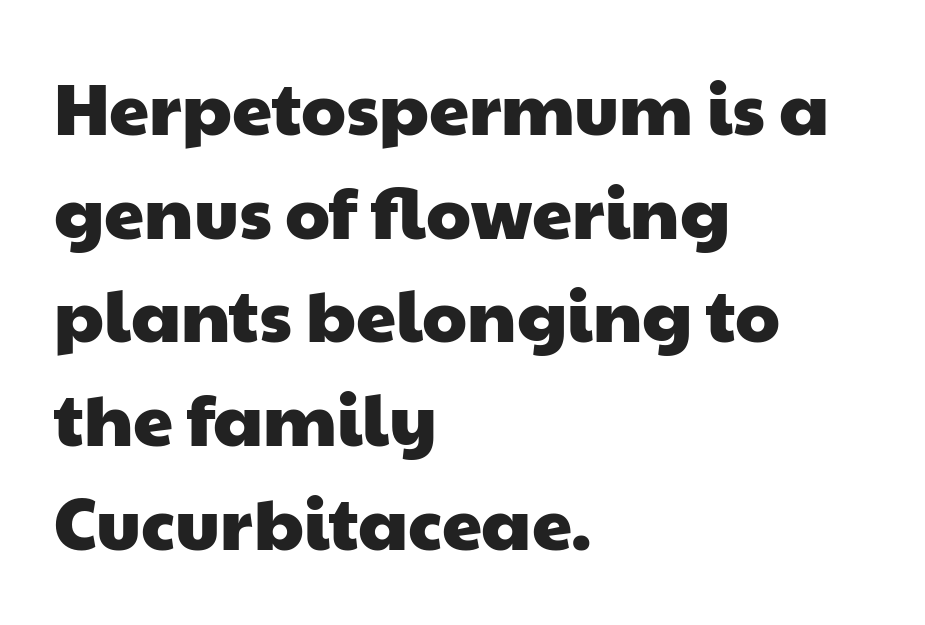
{"serif": "no", "width": "wide", "stroke_contrast": "low", "x_height": "medium", "monospaced": "no", "underline": "no", "align": "left", "line_spacing": "normal", "line_spacing_ratio": 1.44, "letter_spacing": "normal", "letter_spacing_em": 0.0, "glyph_px": 72}
